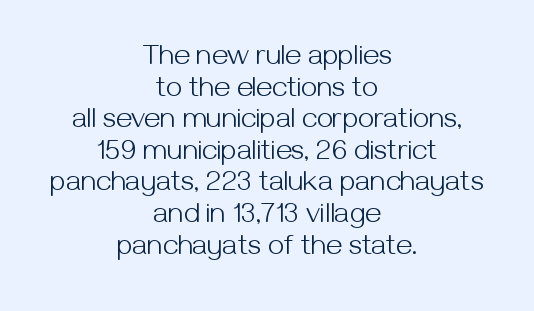
The image shows 29 px light sans-serif type, upright; set centered, tight line spacing (1.09x), normal letter spacing, not underlined; medium stroke contrast and a medium x-height.
